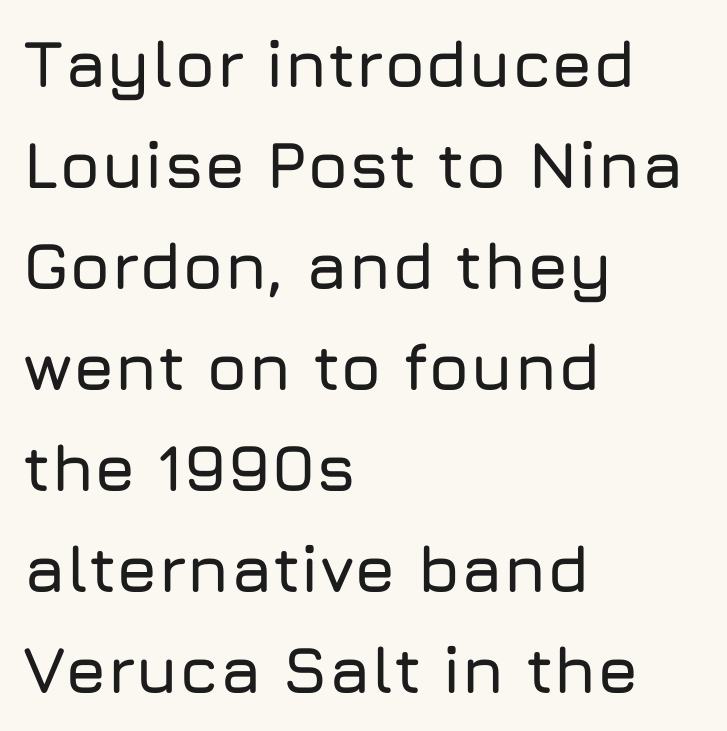
The image shows 66 px sans-serif type, upright; set left-aligned, normal line spacing (1.53x), normal letter spacing, not underlined; low stroke contrast and a medium x-height.
